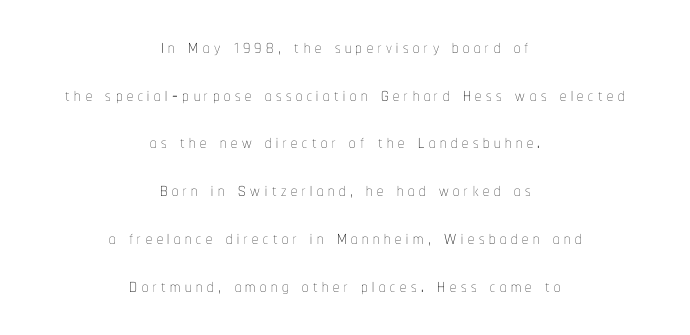
Q: Is the text bold? A: No.
Q: Is the text italic (slanted)? A: No, it is upright.
Q: Is the text underlined? A: No.
Q: How is the paragraph aligned? A: Centered.
Q: Is the spacing between lines tight, normal or loose? A: Loose.
